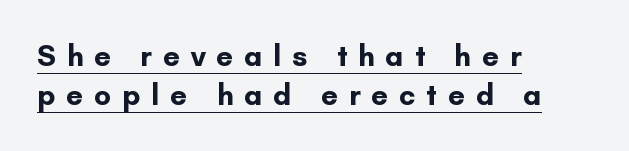
The image shows 30 px bold sans-serif type, upright; set left-aligned, normal line spacing (1.31x), unusually wide letter spacing (+0.36 em), underlined; low stroke contrast and a small x-height.
